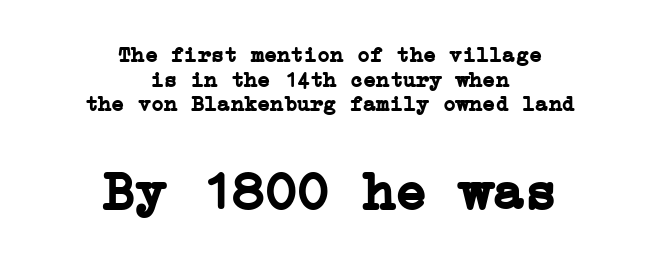
Q: Is the text bold? A: Yes.
Q: Is the text italic (slanted)? A: No, it is upright.
Q: Is the typeface a serif or a sans-serif typeface? A: Serif.
Q: Is the text underlined? A: No.
Q: How is the paragraph aligned? A: Centered.
Q: Is the spacing between letters normal or unusually wide? A: Normal.
Q: Is the spacing between lines tight, normal or loose? A: Tight.
Q: Which block of text is set in a larger size, the first (top) or the second (bottom)? A: The second (bottom) one.
Q: Width (condensed, normal, or wide)? A: Normal.
Q: Stroke contrast? A: Low.
Q: x-height? A: Medium.
